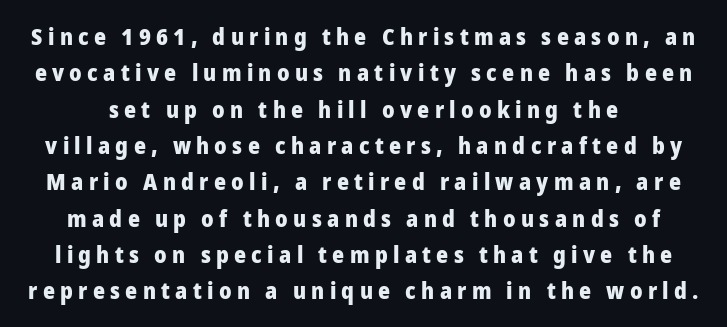
Q: Is the text bold? A: Yes.
Q: Is the text italic (slanted)? A: No, it is upright.
Q: Is the text underlined? A: No.
Q: Is the spacing between letters normal or unusually wide? A: Unusually wide.
Q: Is the spacing between lines tight, normal or loose? A: Normal.
